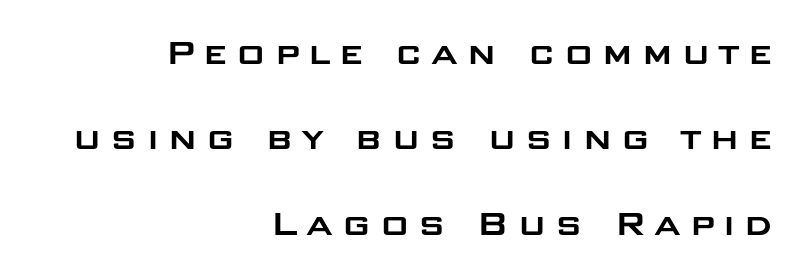
Q: Is the text italic (slanted)? A: No, it is upright.
Q: Is the typeface a serif or a sans-serif typeface? A: Sans-serif.
Q: Is the text underlined? A: No.
Q: How is the paragraph aligned? A: Right-aligned.
Q: Is the spacing between lines tight, normal or loose? A: Loose.
Q: Width (condensed, normal, or wide)? A: Wide.
Q: Stroke contrast? A: Low.
Q: x-height? A: Large.
Q: Monospaced? A: No.
